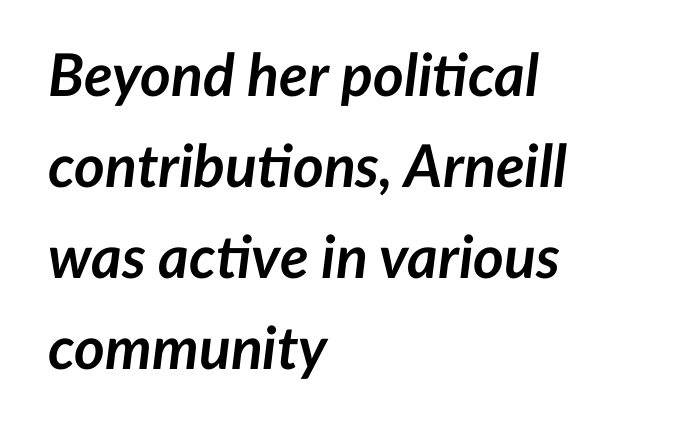
{"italic": "yes", "lean": "right", "slant_degrees": 7, "bold": "yes", "weight": "semibold", "width": "normal", "stroke_contrast": "low", "x_height": "medium", "monospaced": "no", "underline": "no", "align": "left", "line_spacing": "normal", "line_spacing_ratio": 1.54, "letter_spacing": "normal", "letter_spacing_em": 0.0, "glyph_px": 59}
